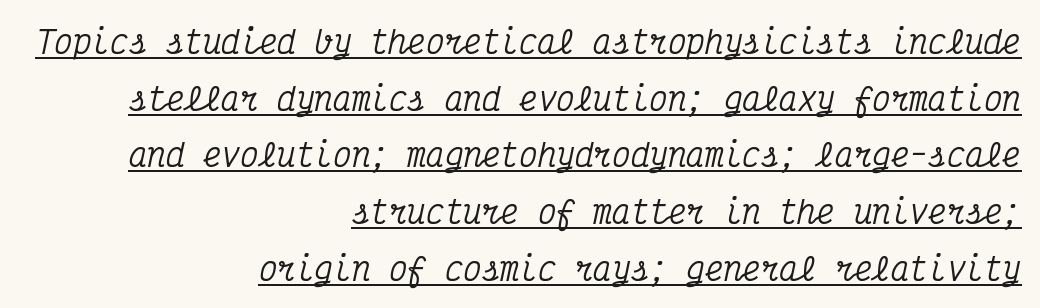
Q: Is the text italic (slanted)? A: Yes, it leans right by about 12 degrees.
Q: Is the typeface a serif or a sans-serif typeface? A: Serif.
Q: Is the text underlined? A: Yes.
Q: How is the paragraph aligned? A: Right-aligned.
Q: Is the spacing between letters normal or unusually wide? A: Normal.
Q: Width (condensed, normal, or wide)? A: Condensed.
Q: Stroke contrast? A: Medium.
Q: x-height? A: Medium.
Q: Monospaced? A: Yes.
